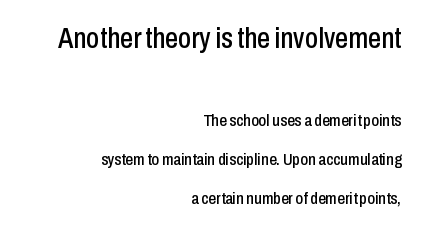
{"serif": "no", "italic": "no", "width": "condensed", "stroke_contrast": "low", "x_height": "medium", "monospaced": "no", "underline": "no", "align": "right", "line_spacing": "loose", "line_spacing_ratio": 2.28, "letter_spacing": "normal", "letter_spacing_em": 0.0, "larger_block": "first", "size_ratio": 1.71, "glyph_px": 29}
